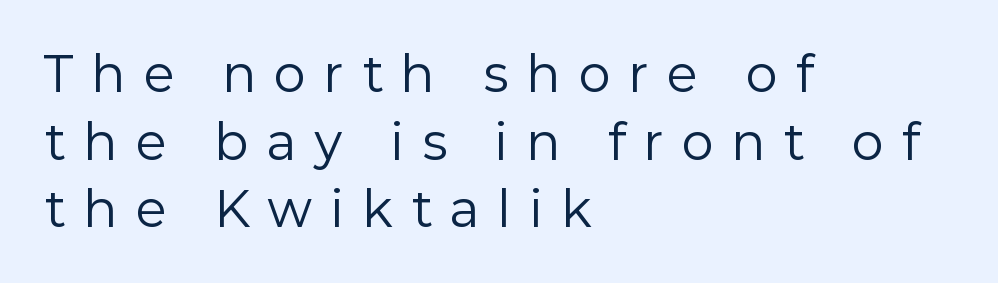
{"serif": "no", "italic": "no", "bold": "no", "weight": "regular", "width": "normal", "stroke_contrast": "low", "x_height": "medium", "monospaced": "no", "underline": "no", "align": "left", "line_spacing": "normal", "line_spacing_ratio": 1.41, "letter_spacing": "wide", "letter_spacing_em": 0.4, "glyph_px": 48}
